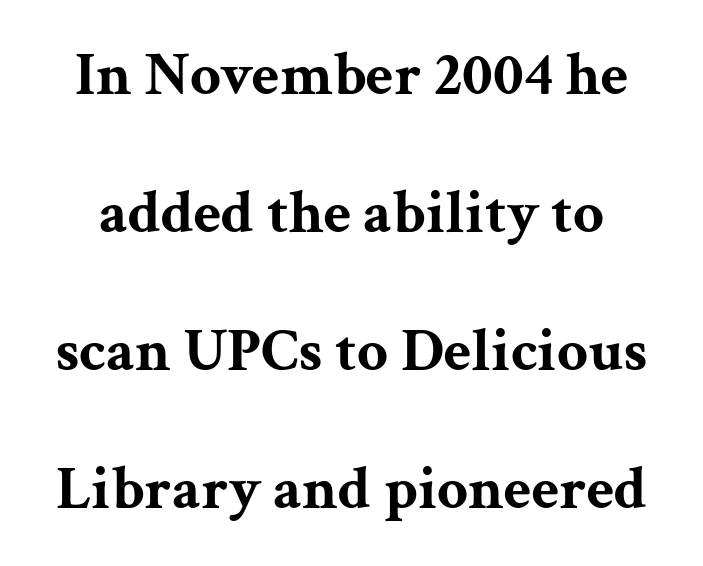
The image shows 61 px bold, wide serif type, upright; set loose line spacing (2.26x), normal letter spacing, not underlined; medium stroke contrast and a medium x-height.
